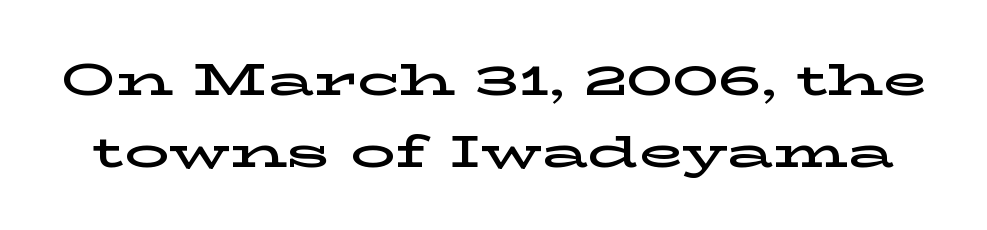
The letters advance in unequal steps, a hallmark of proportional type. Words float on clear page, feet unadorned. If you drew a line through each stem, it would be perfectly vertical. These lines keep a tight, regular rhythm from letter to letter.
